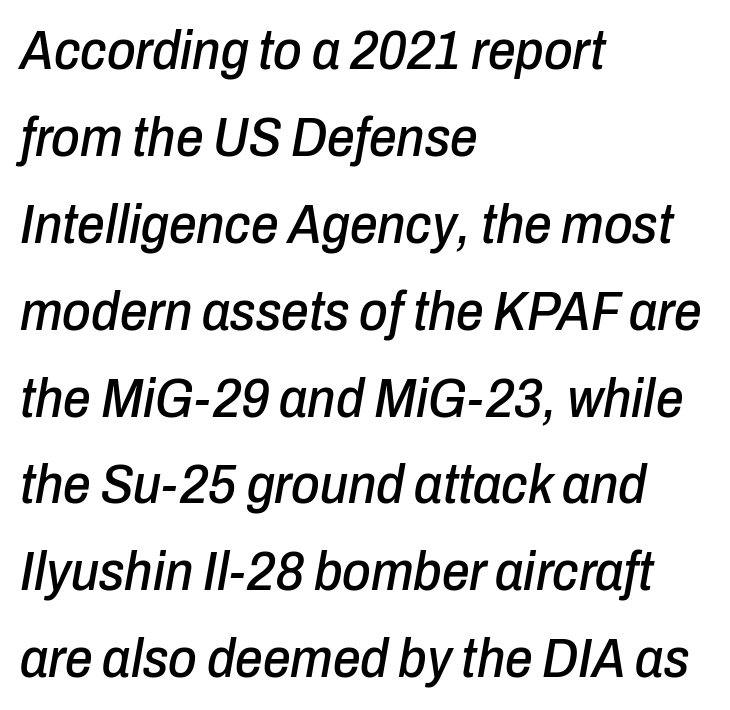
Q: Is the text italic (slanted)? A: Yes, it leans right by about 10 degrees.
Q: Is the text underlined? A: No.
Q: How is the paragraph aligned? A: Left-aligned.
Q: Is the spacing between letters normal or unusually wide? A: Normal.
Q: Is the spacing between lines tight, normal or loose? A: Normal.
Q: Width (condensed, normal, or wide)? A: Condensed.
Q: Stroke contrast? A: Low.
Q: x-height? A: Medium.
Q: Monospaced? A: No.
